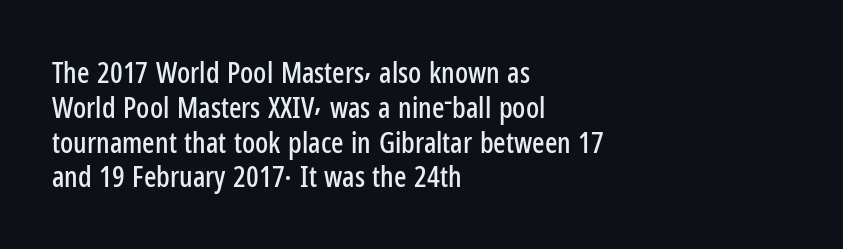
Short note: letters normally spaced. Has an underline been added? It has not. Line beginnings align vertically; line endings do not. Do the characters align in a grid? No, the font is proportional.
